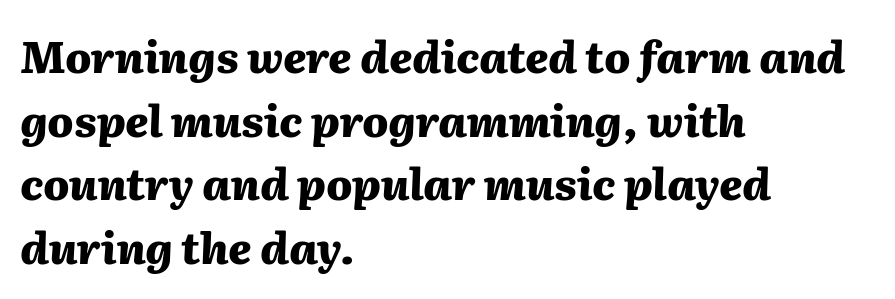
Q: Is the text bold? A: Yes.
Q: Is the text italic (slanted)? A: Yes, it leans right by about 2 degrees.
Q: Is the text underlined? A: No.
Q: How is the paragraph aligned? A: Left-aligned.
Q: Is the spacing between letters normal or unusually wide? A: Normal.
Q: Is the spacing between lines tight, normal or loose? A: Normal.
Q: Width (condensed, normal, or wide)? A: Normal.
Q: Stroke contrast? A: Medium.
Q: x-height? A: Medium.
Q: Monospaced? A: No.
